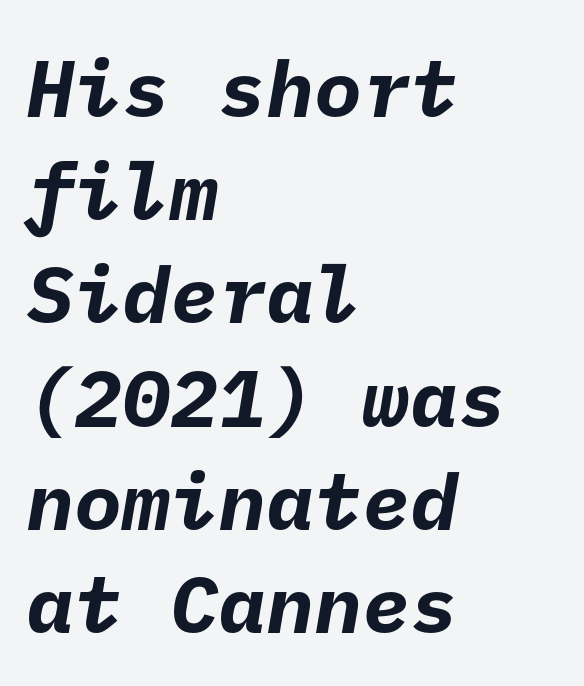
{"serif": "no", "bold": "yes", "weight": "bold", "width": "normal", "stroke_contrast": "low", "x_height": "medium", "underline": "no", "align": "left", "line_spacing": "normal", "line_spacing_ratio": 1.29, "letter_spacing": "normal", "letter_spacing_em": 0.0, "glyph_px": 80}
